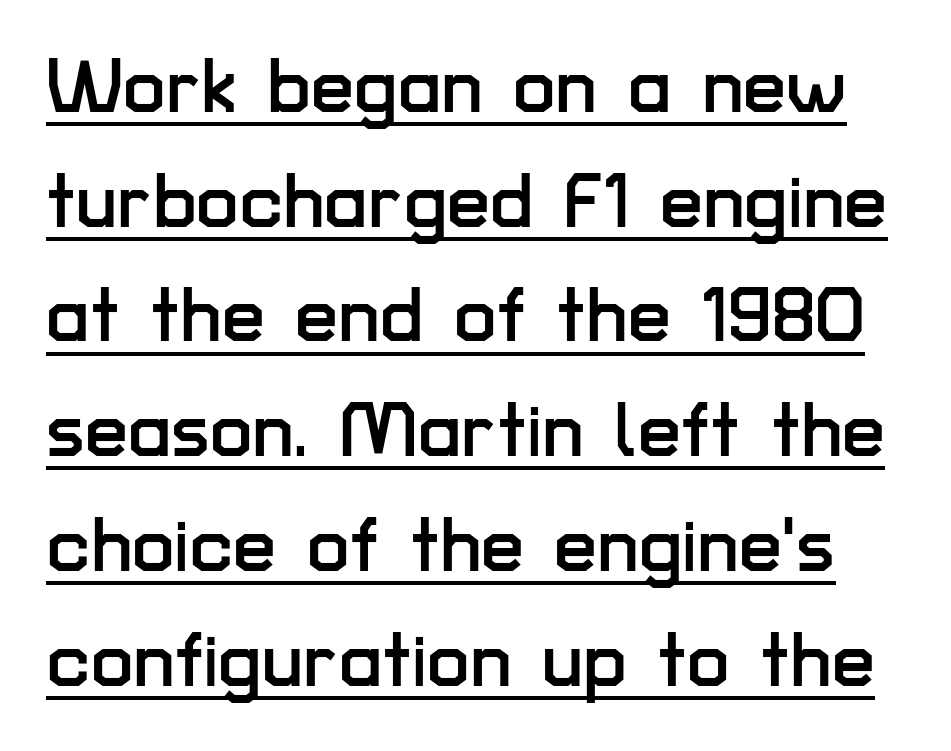
Q: Is the text italic (slanted)? A: No, it is upright.
Q: Is the typeface a serif or a sans-serif typeface? A: Sans-serif.
Q: Is the text underlined? A: Yes.
Q: Is the spacing between letters normal or unusually wide? A: Normal.
Q: Is the spacing between lines tight, normal or loose? A: Normal.
Q: Width (condensed, normal, or wide)? A: Normal.
Q: Stroke contrast? A: Low.
Q: x-height? A: Medium.
Q: Monospaced? A: No.
